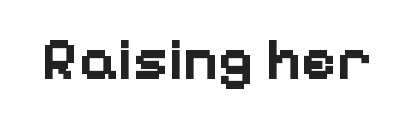
Does extra space separate the letters? No, they use regular spacing. Are there feet on the stems? There aren't — it's a sans. Here the designer chose a conventional face with non-uniform glyph widths. Letters rest on an invisible, unmarked baseline. The letters stand upright; this is a roman face.
